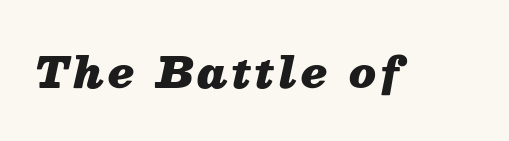
The image shows 42 px heavy type, italic (leaning right); set not underlined; medium stroke contrast and a medium x-height.
